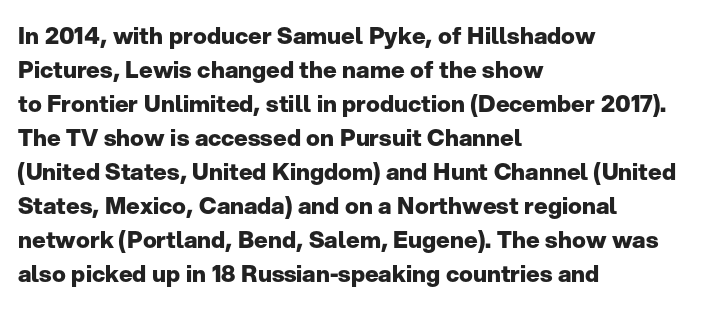
Q: Is the text bold? A: Yes.
Q: Is the text italic (slanted)? A: No, it is upright.
Q: Is the text underlined? A: No.
Q: How is the paragraph aligned? A: Left-aligned.
Q: Is the spacing between letters normal or unusually wide? A: Normal.
Q: Is the spacing between lines tight, normal or loose? A: Normal.
